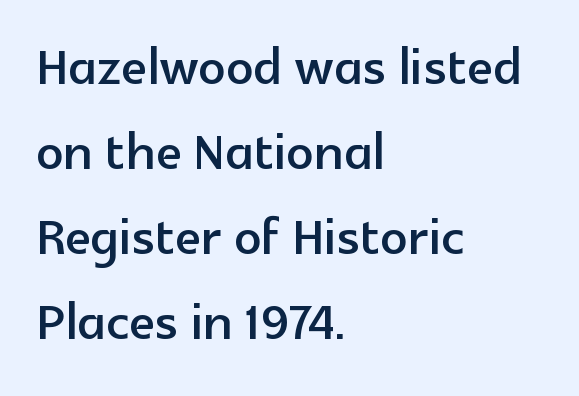
{"serif": "no", "italic": "no", "width": "normal", "x_height": "medium", "monospaced": "no", "underline": "no", "align": "left", "line_spacing": "normal", "line_spacing_ratio": 1.25, "letter_spacing": "normal", "letter_spacing_em": 0.0, "glyph_px": 68}
